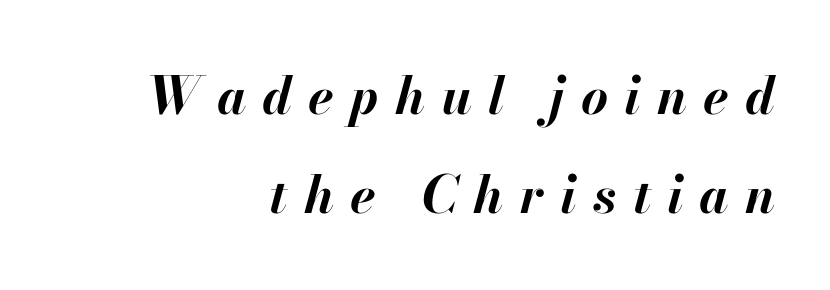
The image shows 52 px bold type, italic (leaning right); set right-aligned, loose line spacing (1.91x), unusually wide letter spacing (+0.31 em), not underlined; high stroke contrast and a small x-height.
